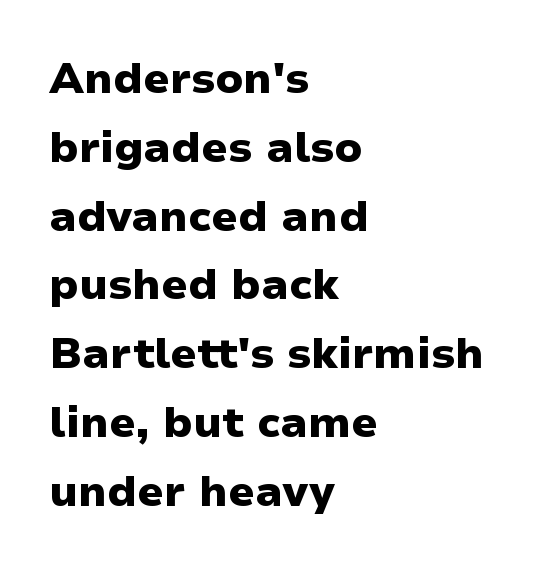
The image shows 43 px heavy sans-serif type, upright; set left-aligned, normal line spacing (1.6x), normal letter spacing, not underlined; low stroke contrast and a medium x-height.
